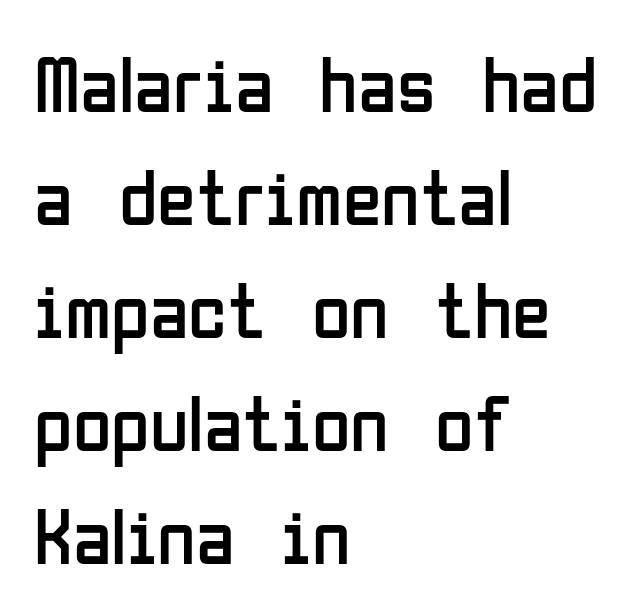
{"serif": "no", "italic": "no", "bold": "no", "weight": "regular", "width": "condensed", "stroke_contrast": "low", "x_height": "medium", "monospaced": "no", "underline": "no", "align": "left", "line_spacing": "normal", "line_spacing_ratio": 1.43, "letter_spacing": "normal", "letter_spacing_em": 0.0, "glyph_px": 79}
